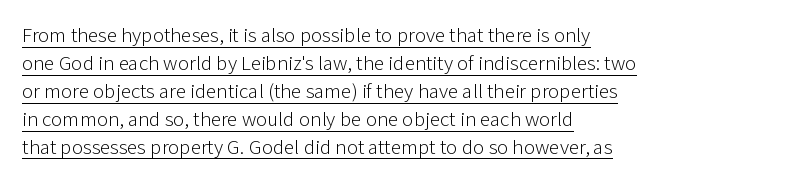
Q: Is the text bold? A: No.
Q: Is the text italic (slanted)? A: No, it is upright.
Q: Is the text underlined? A: Yes.
Q: How is the paragraph aligned? A: Left-aligned.
Q: Is the spacing between letters normal or unusually wide? A: Normal.
Q: Is the spacing between lines tight, normal or loose? A: Normal.
